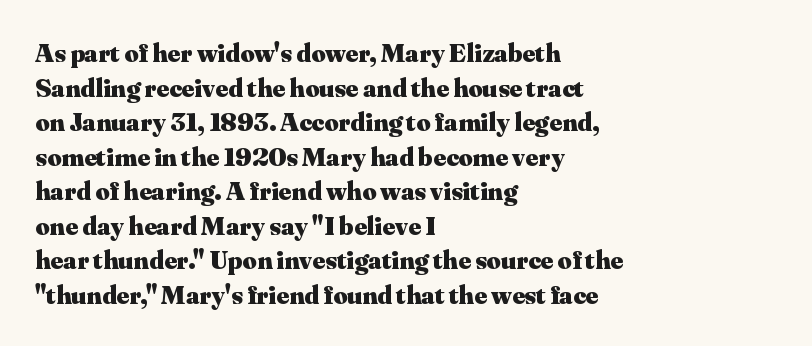
Compared with typical body copy, the letter spacing here is the same. The setting favours the left margin, as ordinary paragraphs usually do. Heft: maximum for text — a bold. Beneath every word, the page is bare. Successive baselines arrive at the customary interval. These lines were composed using upright roman letters.
